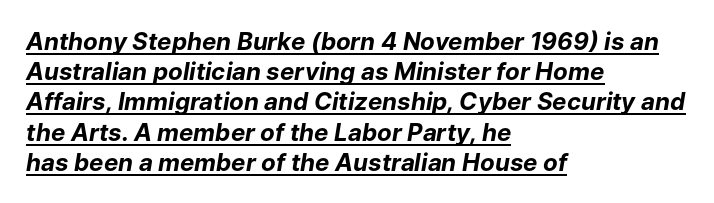
Rendered with sloped, italic letterforms. Nobody touched the tracking dial on this one. Does the leading feel generous? No, just average. Does a line run under the words? Yes, clearly. Strong, thick strokes mark this as bold type.
